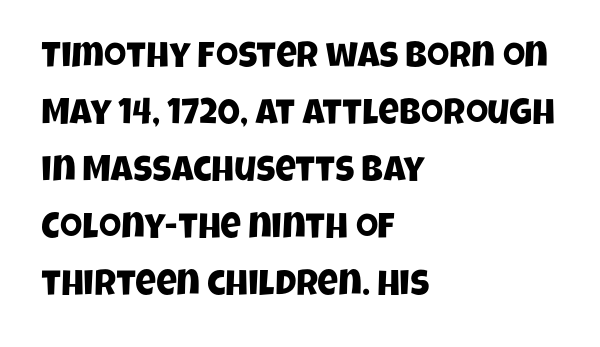
Students, observe: this is what conventionally led text looks like. The foot of each line stays bare and open. Nope, no serifs anywhere on these letters. The text block is weighted toward the left margin, trailing off unevenly rightward. Looks like regular typesetting: each glyph gets only the width it needs.
